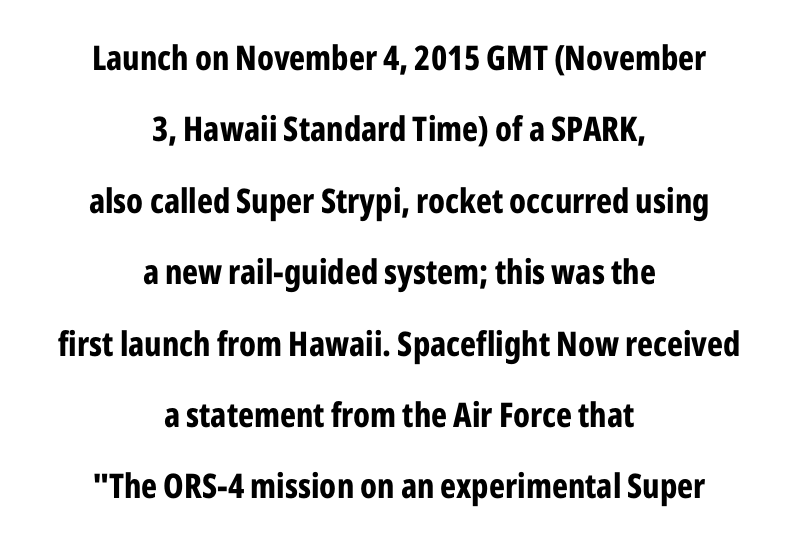
Q: Is the text bold? A: Yes.
Q: Is the text italic (slanted)? A: No, it is upright.
Q: Is the typeface a serif or a sans-serif typeface? A: Sans-serif.
Q: Is the text underlined? A: No.
Q: How is the paragraph aligned? A: Centered.
Q: Is the spacing between letters normal or unusually wide? A: Normal.
Q: Is the spacing between lines tight, normal or loose? A: Loose.
Q: Width (condensed, normal, or wide)? A: Condensed.
Q: Stroke contrast? A: Low.
Q: x-height? A: Medium.
Q: Monospaced? A: No.
